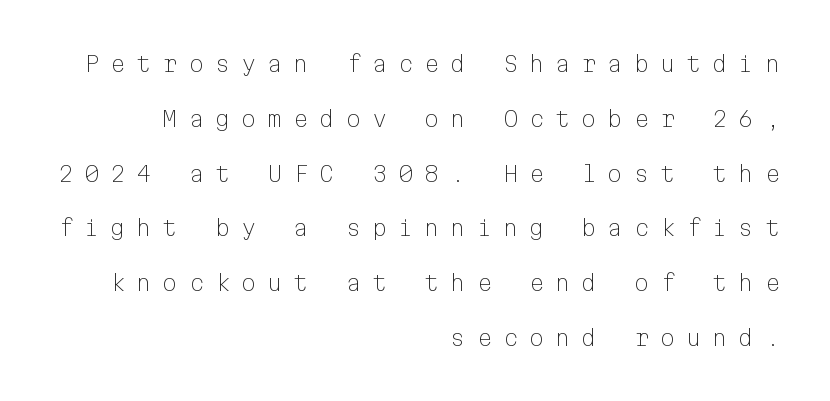
The block of text is sparse from top to bottom, with ample space between rows. Between one letter and the next there's a generous, obvious gap. Lines of text with bare space underneath. Stroke mass is kept to a normal reading level or below. Which margin do the lines hug? The right one — the left edge is uneven. This is the regular roman posture of the typeface.
